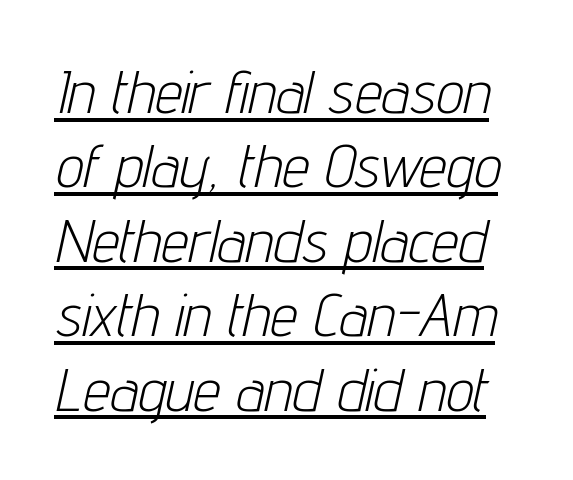
Would a proofreader flag this as italicized? Yes. The letters advance in unequal steps, a hallmark of proportional type. Is the stroke heavy? The answer is a plain regular-or-lighter. Does extra space separate the letters? No, they use regular spacing.
